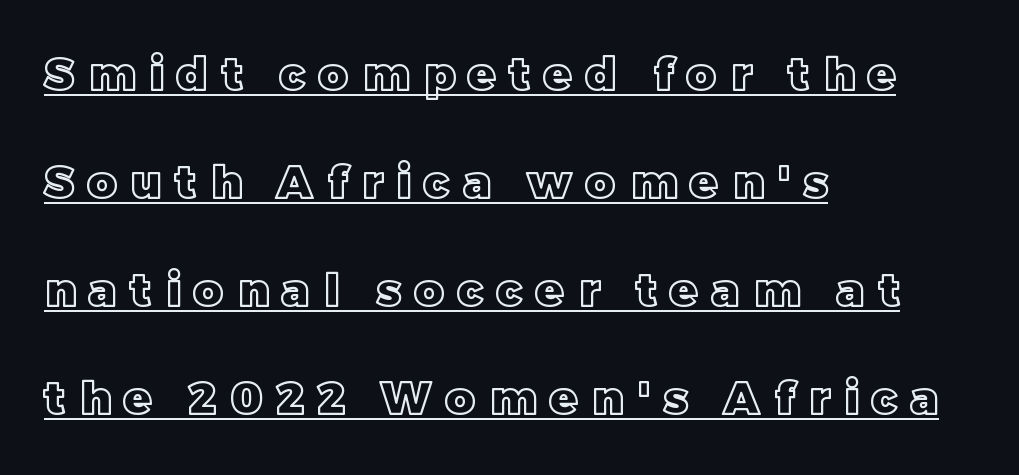
The image shows 45 px text type, upright; set left-aligned, loose line spacing (2.4x), unusually wide letter spacing (+0.31 em), underlined; a large x-height.
